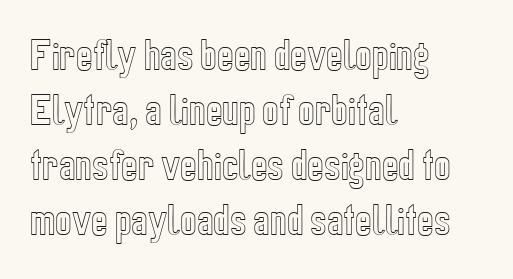
The image shows 35 px condensed type, upright; set left-aligned, normal line spacing (1.57x), normal letter spacing, not underlined; a medium x-height.
